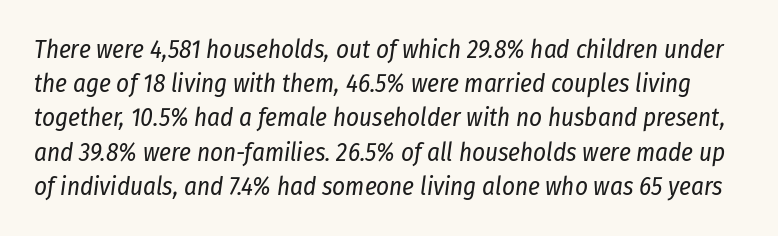
Glance below the letters and you will spot only blank space. Does the leading feel generous? No, just average. The face used here has a pronounced slope to its letters. Caption: face not bold, strokes unweighted. The letters sit at their default tracking, neither squeezed nor spread.
